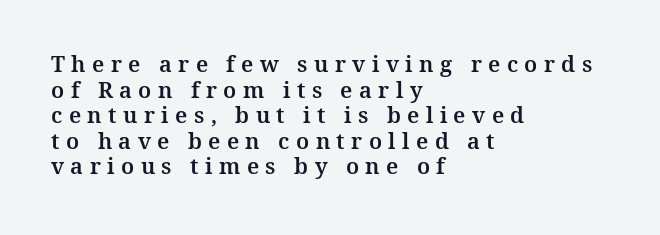
The strip under each line holds only bare page. Do the letters lean? They stand straight. Compared with typical body copy, the letter spacing here is much looser. The rendering anchors every line to the left-hand side.
